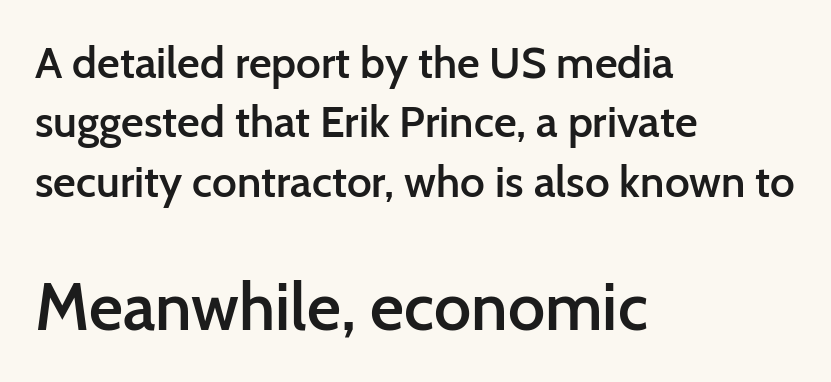
{"serif": "no", "italic": "no", "bold": "semi", "weight": "semibold", "width": "normal", "stroke_contrast": "low", "x_height": "medium", "monospaced": "no", "underline": "no", "align": "left", "line_spacing": "normal", "line_spacing_ratio": 1.35, "letter_spacing": "normal", "letter_spacing_em": 0.0, "larger_block": "second", "size_ratio": 1.5, "glyph_px": 66}
